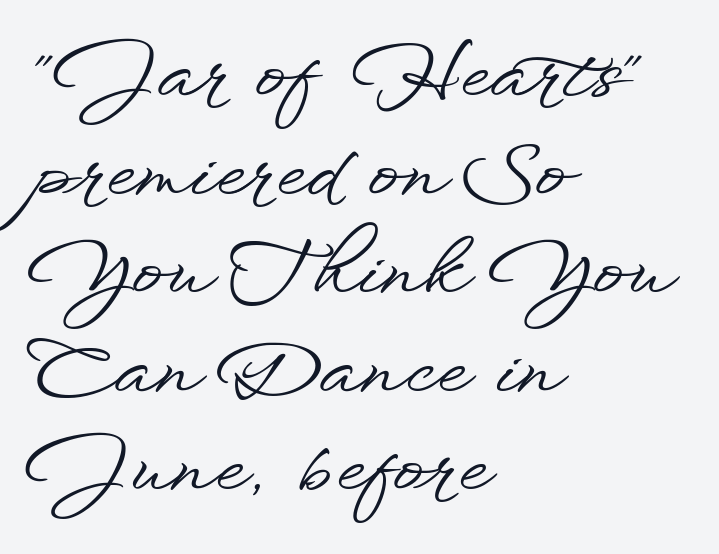
Q: Is the text italic (slanted)? A: Yes.
Q: Is the typeface a serif or a sans-serif typeface? A: Sans-serif.
Q: Is the text underlined? A: No.
Q: How is the paragraph aligned? A: Left-aligned.
Q: Is the spacing between letters normal or unusually wide? A: Normal.
Q: Is the spacing between lines tight, normal or loose? A: Normal.
Q: Width (condensed, normal, or wide)? A: Wide.
Q: Stroke contrast? A: Low.
Q: x-height? A: Small.
Q: Monospaced? A: No.
